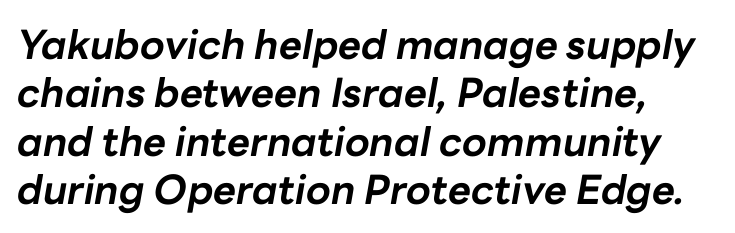
Pretty heavy lettering here — definitely bold. Nobody touched the tracking dial on this one. Left-aligned paragraph, ragged on the right. The letters advance in unequal steps, a hallmark of proportional type. The axis of the letterforms is tilted away from vertical.
